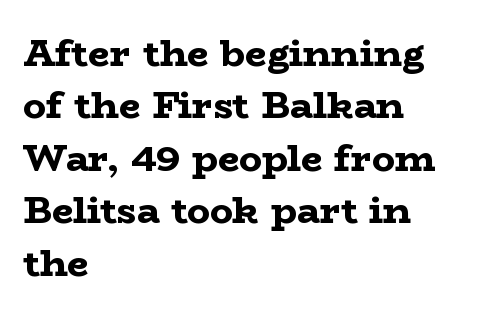
The image shows 38 px bold, wide serif type, upright; set left-aligned, normal line spacing (1.38x), normal letter spacing, not underlined; low stroke contrast and a medium x-height.
